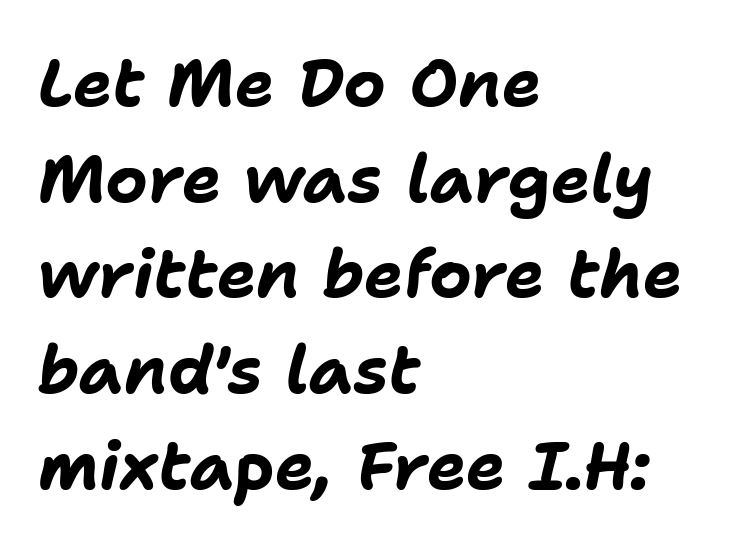
{"italic": "yes", "lean": "right", "slant_degrees": 11, "bold": "yes", "weight": "bold", "width": "normal", "stroke_contrast": "low", "x_height": "medium", "monospaced": "no", "underline": "no", "align": "left", "line_spacing": "normal", "line_spacing_ratio": 1.45, "letter_spacing": "normal", "letter_spacing_em": 0.0, "glyph_px": 66}
